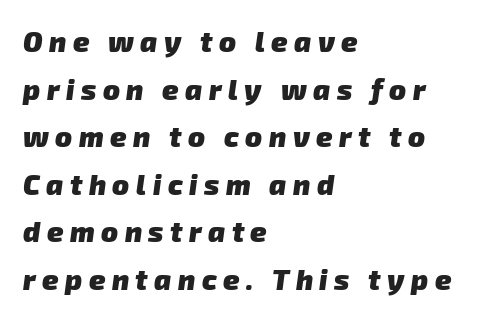
The image shows 28 px heavy sans-serif type; set left-aligned, normal line spacing (1.7x), unusually wide letter spacing (+0.23 em), not underlined; low stroke contrast and a medium x-height.
